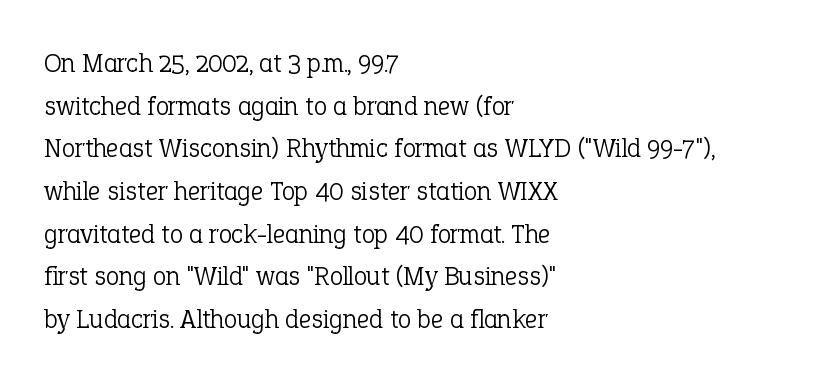
The image shows 27 px text type, upright; set left-aligned, normal line spacing (1.58x), normal letter spacing, not underlined.
